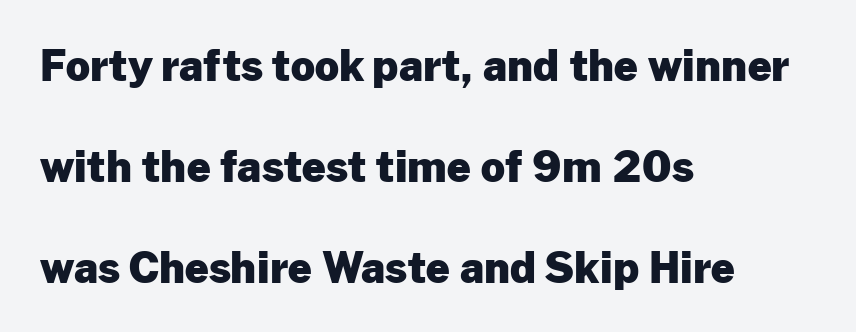
One-word summary of the alignment: left. These lines are rendered in a variable-pitch font. Underlining? Definitely not there. How would I describe the line gaps? Wide and relaxed. Compared with an ordinary text face, these strokes are far heavier — a full bold.
